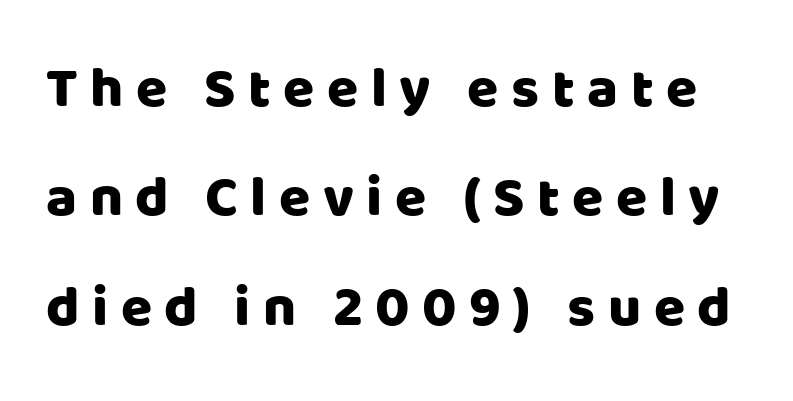
Q: Is the text italic (slanted)? A: No, it is upright.
Q: Is the typeface a serif or a sans-serif typeface? A: Sans-serif.
Q: Is the text underlined? A: No.
Q: Is the spacing between letters normal or unusually wide? A: Unusually wide.
Q: Is the spacing between lines tight, normal or loose? A: Loose.
Q: Width (condensed, normal, or wide)? A: Normal.
Q: Stroke contrast? A: Low.
Q: x-height? A: Large.
Q: Monospaced? A: No.
